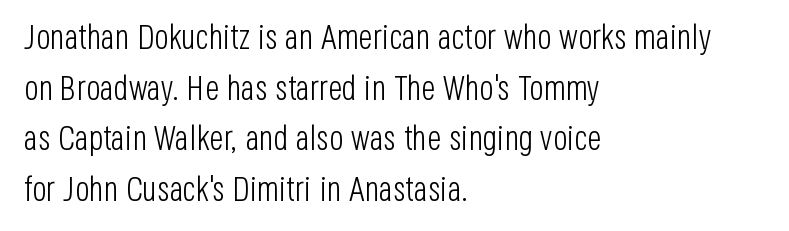
Q: Is the text bold? A: No.
Q: Is the text italic (slanted)? A: No, it is upright.
Q: Is the typeface a serif or a sans-serif typeface? A: Sans-serif.
Q: Is the text underlined? A: No.
Q: How is the paragraph aligned? A: Left-aligned.
Q: Is the spacing between letters normal or unusually wide? A: Normal.
Q: Is the spacing between lines tight, normal or loose? A: Normal.
Q: Width (condensed, normal, or wide)? A: Condensed.
Q: Stroke contrast? A: Low.
Q: x-height? A: Large.
Q: Monospaced? A: No.
